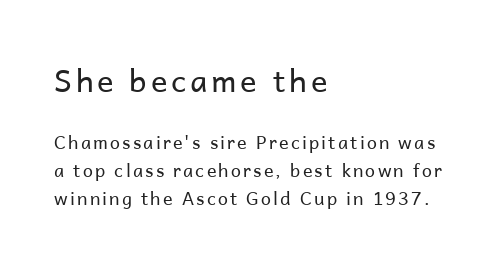
The image shows 31 px regular-weight sans-serif type, upright; set left-aligned, normal line spacing (1.55x), not underlined; the first (top) block is 1.72x larger; low stroke contrast and a medium x-height.
